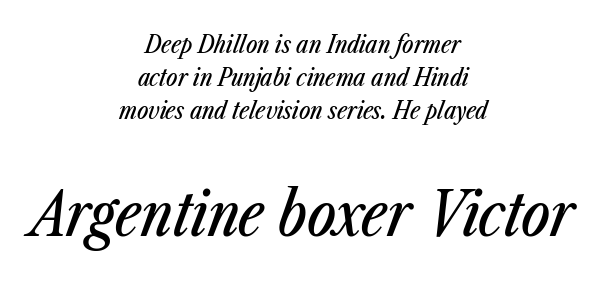
Q: Is the text italic (slanted)? A: Yes, it leans right by about 23 degrees.
Q: Is the text underlined? A: No.
Q: How is the paragraph aligned? A: Centered.
Q: Is the spacing between letters normal or unusually wide? A: Normal.
Q: Is the spacing between lines tight, normal or loose? A: Normal.
Q: Which block of text is set in a larger size, the first (top) or the second (bottom)? A: The second (bottom) one.
Q: Width (condensed, normal, or wide)? A: Condensed.
Q: Stroke contrast? A: Low.
Q: x-height? A: Medium.
Q: Monospaced? A: No.
